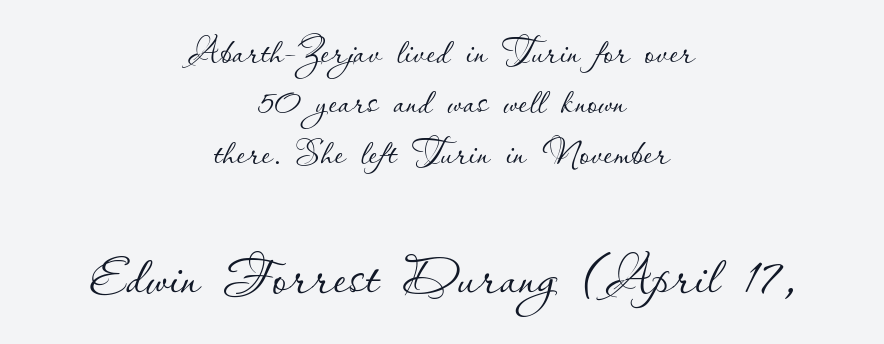
Q: Is the text bold? A: No.
Q: Is the text italic (slanted)? A: Yes.
Q: Is the text underlined? A: No.
Q: How is the paragraph aligned? A: Centered.
Q: Is the spacing between letters normal or unusually wide? A: Normal.
Q: Is the spacing between lines tight, normal or loose? A: Tight.
Q: Which block of text is set in a larger size, the first (top) or the second (bottom)? A: The second (bottom) one.
Q: Width (condensed, normal, or wide)? A: Normal.
Q: Stroke contrast? A: Low.
Q: x-height? A: Small.
Q: Monospaced? A: No.
